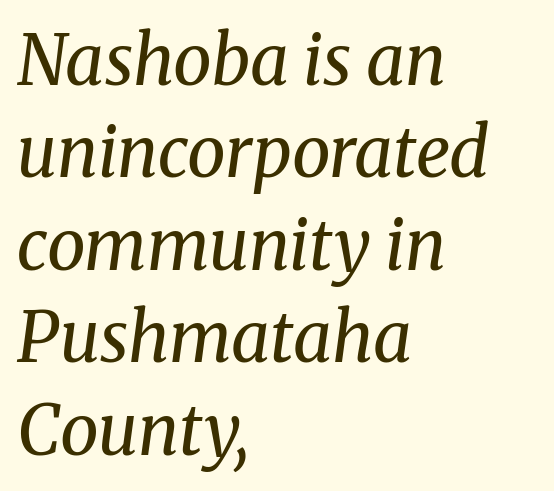
The image shows 69 px regular-weight serif type, italic (leaning right); set left-aligned, normal line spacing (1.34x), normal letter spacing, not underlined; medium stroke contrast and a medium x-height.
